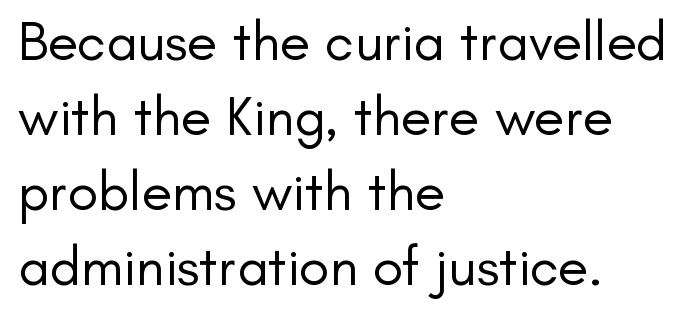
Posture: straight, roman, zero tilt. This rendering uses left alignment, leaving the right contour irregular. The specimen omits any rule beneath the text block's lines. Ink coverage per letter is moderate at most. Evenly set lines give the paragraph a standard silhouette.
